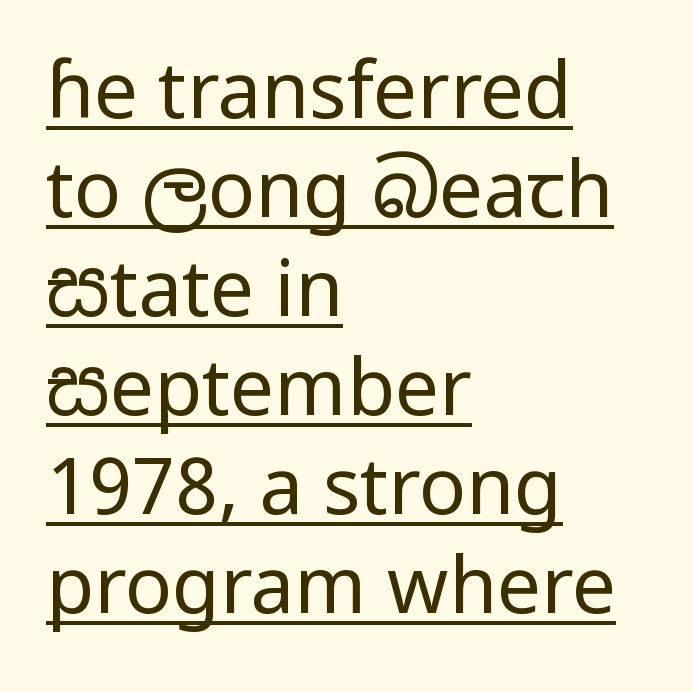
A quiet, ordinary-to-light weight characterises the typeface. The letters advance in unequal steps, a hallmark of proportional type. Font category for this specimen: sans-serif. A typesetter would call this zero additional tracking.
